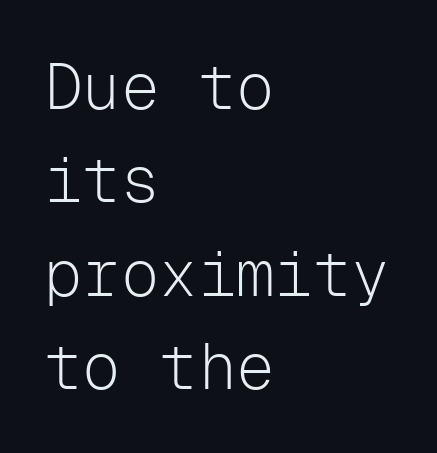
Descender tails drop into unmarked territory. Do the characters align in a grid? Yes, the font is monospaced. The cut favours lightness, reaching ordinary text weight at its darkest. The block of text has a typical density, with ordinary space between rows. Does the lettering tilt? It doesn't — this is upright.
